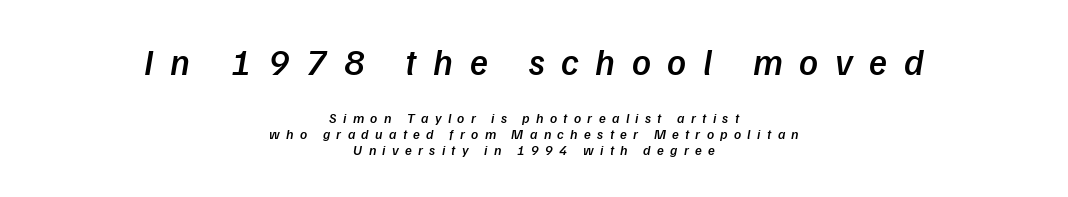
{"italic": "yes", "lean": "right", "slant_degrees": 9, "bold": "semi", "weight": "semibold", "width": "normal", "stroke_contrast": "low", "x_height": "medium", "monospaced": "no", "underline": "no", "align": "center", "line_spacing": "tight", "line_spacing_ratio": 1.13, "letter_spacing": "wide", "letter_spacing_em": 0.45, "larger_block": "first", "size_ratio": 2.64, "glyph_px": 37}
